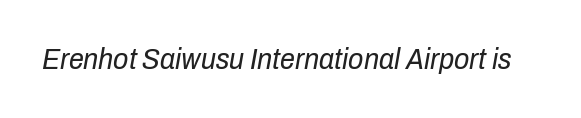
{"italic": "yes", "lean": "right", "slant_degrees": 10, "bold": "no", "weight": "regular", "width": "condensed", "stroke_contrast": "low", "x_height": "medium", "monospaced": "no", "underline": "no", "letter_spacing": "normal", "letter_spacing_em": 0.0, "glyph_px": 30}
